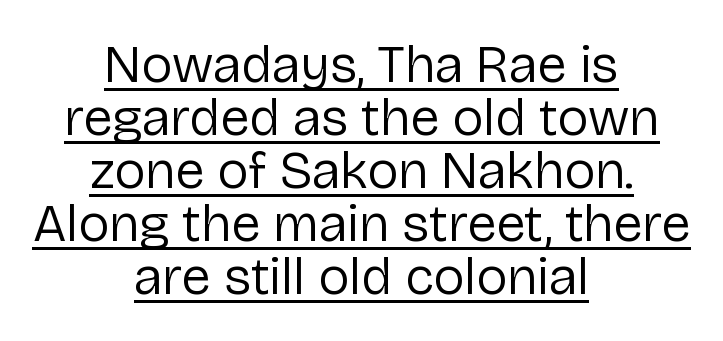
{"serif": "no", "italic": "no", "bold": "no", "weight": "regular", "width": "normal", "stroke_contrast": "low", "x_height": "medium", "monospaced": "no", "underline": "yes", "align": "center", "line_spacing": "tight", "line_spacing_ratio": 1.0, "letter_spacing": "normal", "letter_spacing_em": 0.0, "glyph_px": 53}
